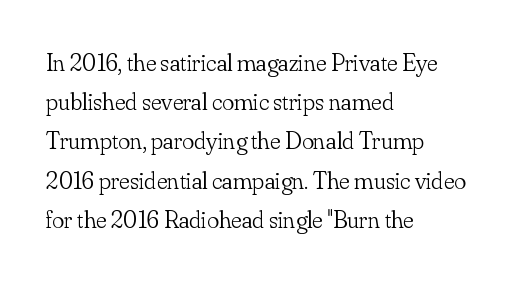
{"italic": "no", "bold": "no", "underline": "no", "align": "left", "line_spacing": "normal", "line_spacing_ratio": 1.57, "letter_spacing": "normal", "letter_spacing_em": 0.0, "glyph_px": 25}
